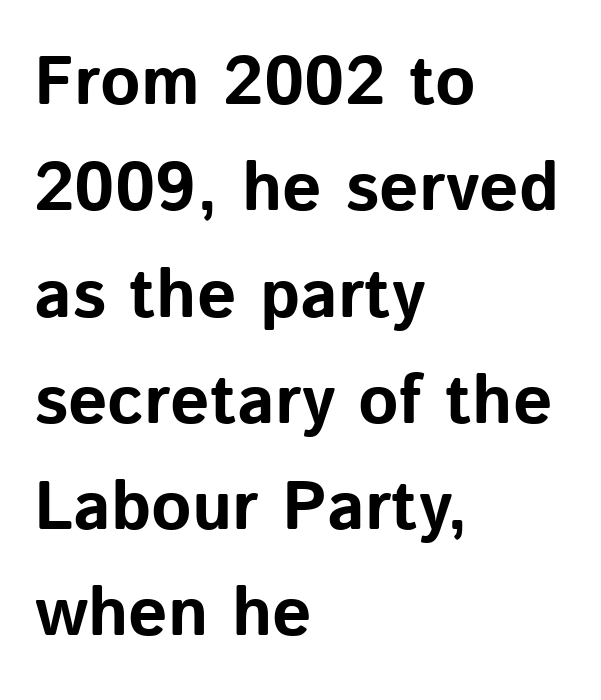
Is there much room between lines? A standard amount, neither cramped nor airy. This rendering leaves character spacing at its baseline value. Students, this is bold: see how much ink each stroke carries. Horizontal alignment here is leftward, the default for most running prose. A clean baseline with only descenders dipping below it.
